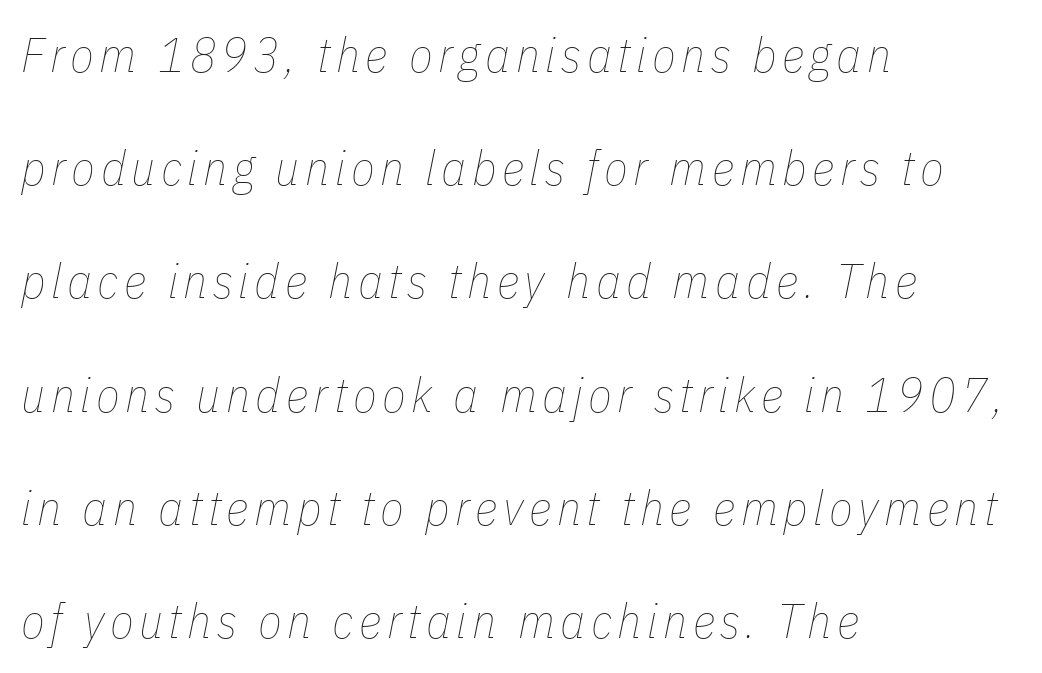
Spacing verdict: proportional, widths tailored to each character. An italicized treatment has been applied to the whole sample. The words here are not underlined. This block would shrink considerably if given ordinary leading; it's expanded now.
